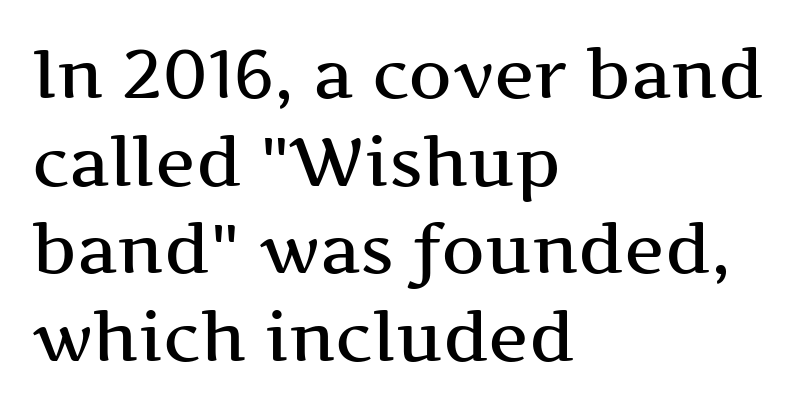
The image shows 68 px wide serif type, upright; set left-aligned, normal line spacing (1.29x), normal letter spacing, not underlined; medium stroke contrast and a medium x-height.
